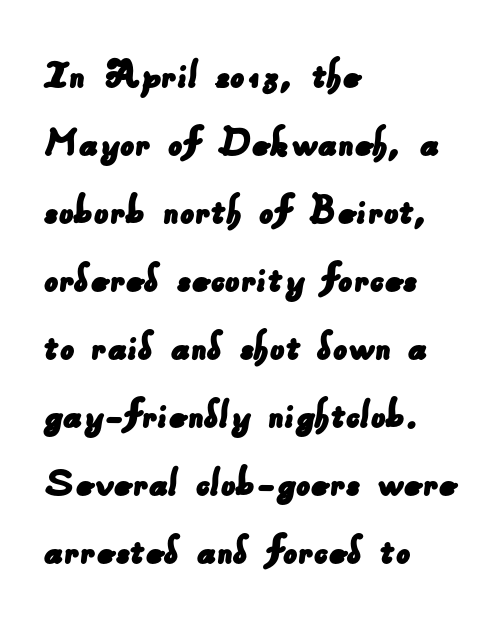
Q: Is the typeface a serif or a sans-serif typeface? A: Sans-serif.
Q: Is the text underlined? A: No.
Q: How is the paragraph aligned? A: Left-aligned.
Q: Is the spacing between letters normal or unusually wide? A: Normal.
Q: Is the spacing between lines tight, normal or loose? A: Normal.
Q: Width (condensed, normal, or wide)? A: Normal.
Q: Stroke contrast? A: Low.
Q: x-height? A: Small.
Q: Monospaced? A: No.
